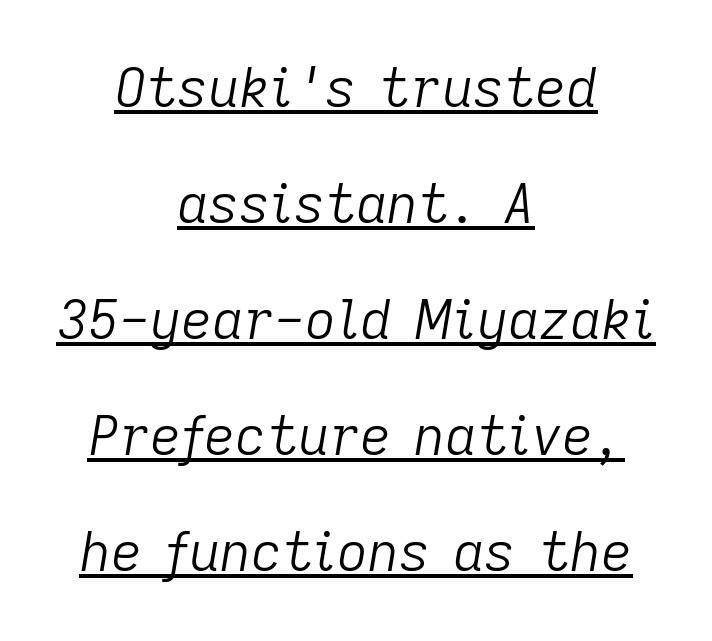
Q: Is the text bold? A: No.
Q: Is the text italic (slanted)? A: Yes, it leans right by about 9 degrees.
Q: Is the text underlined? A: Yes.
Q: How is the paragraph aligned? A: Centered.
Q: Is the spacing between letters normal or unusually wide? A: Normal.
Q: Is the spacing between lines tight, normal or loose? A: Loose.
Q: Width (condensed, normal, or wide)? A: Normal.
Q: Stroke contrast? A: Low.
Q: x-height? A: Medium.
Q: Monospaced? A: No.
